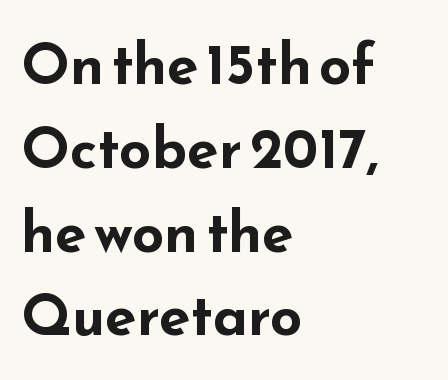
{"serif": "no", "italic": "no", "bold": "yes", "weight": "bold", "width": "wide", "stroke_contrast": "low", "x_height": "small", "monospaced": "no", "underline": "no", "align": "left", "line_spacing": "normal", "line_spacing_ratio": 1.47, "letter_spacing": "normal", "letter_spacing_em": 0.0, "glyph_px": 57}
